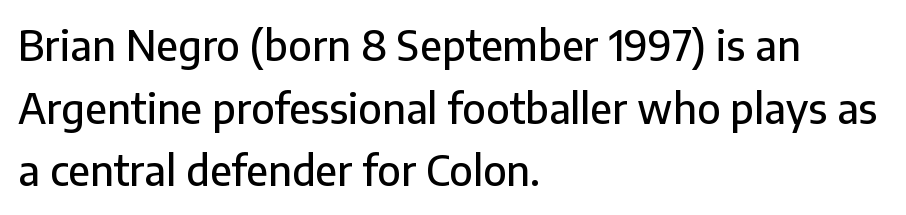
Is the block centered? No — it sits flush against the left margin. A typesetter would call this proportional, since set widths differ per character. This rendering leaves character spacing at its baseline value. Has an underline been added? It has not. Note: no serifs on the glyphs. Is there much room between lines? A standard amount, neither cramped nor airy.
